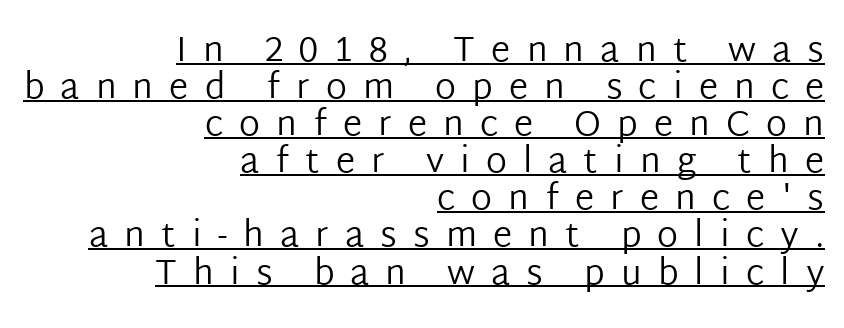
Short and long lines alike share a common ending point at right. Serifs: no, the terminals of the letterforms are clean. This sample carries an underscore along the baseline area. Unlike italic type, these characters show no tilt at all. The tracking jumps out immediately: characters are airy and widely separated. Think of a printed novel: that variable character pitch is what you see here.
